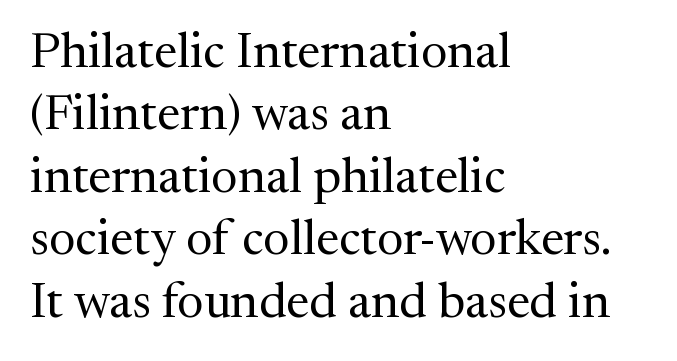
The image shows 50 px regular-weight serif type, upright; set left-aligned, normal line spacing (1.25x), normal letter spacing, not underlined; medium stroke contrast and a medium x-height.
